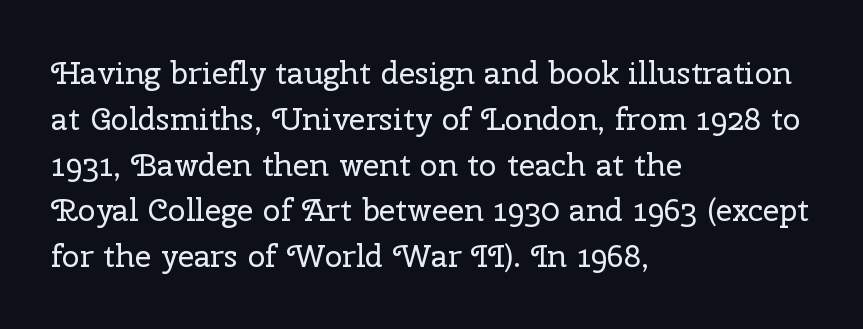
The image shows 32 px regular-weight serif type, upright; set left-aligned, normal line spacing (1.43x), normal letter spacing, not underlined; low stroke contrast and a medium x-height.
